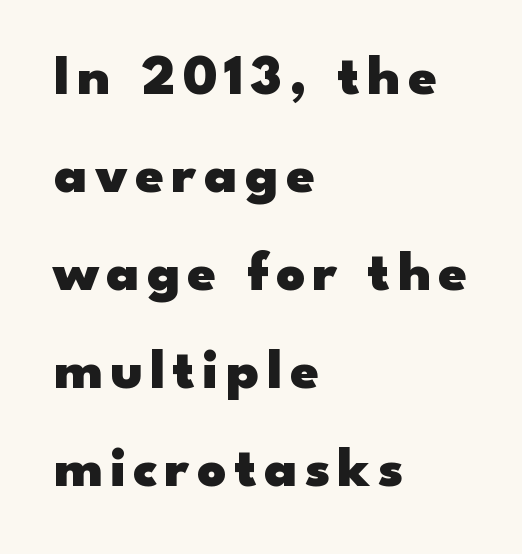
The image shows 57 px heavy, wide sans-serif type, upright; set left-aligned, line spacing 1.72x, not underlined; low stroke contrast and a small x-height.
